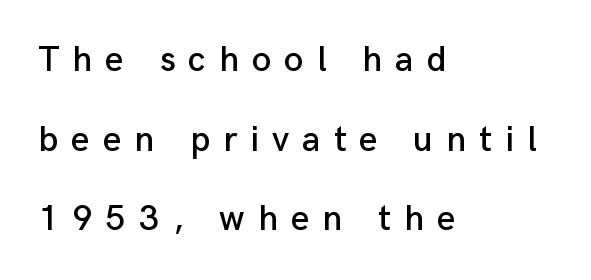
The image shows 36 px sans-serif type, upright; set left-aligned, loose line spacing (2.21x), unusually wide letter spacing (+0.36 em), not underlined; low stroke contrast and a medium x-height.
